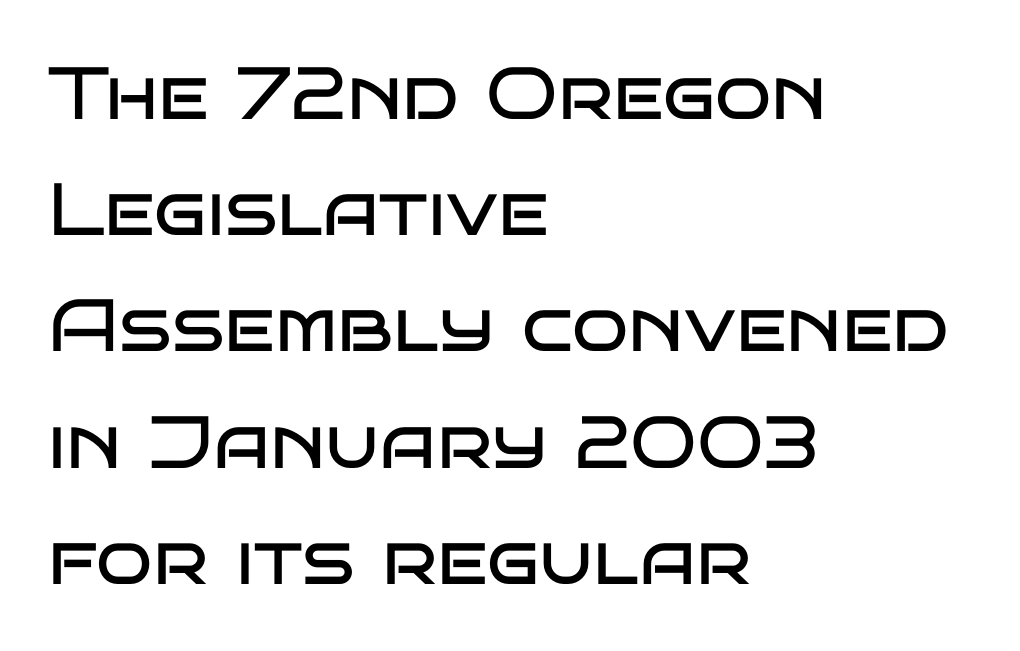
{"serif": "no", "italic": "no", "bold": "no", "weight": "regular", "width": "wide", "stroke_contrast": "low", "x_height": "large", "monospaced": "no", "underline": "no", "align": "left", "line_spacing": "normal", "line_spacing_ratio": 1.57, "letter_spacing": "normal", "letter_spacing_em": 0.0, "glyph_px": 74}
